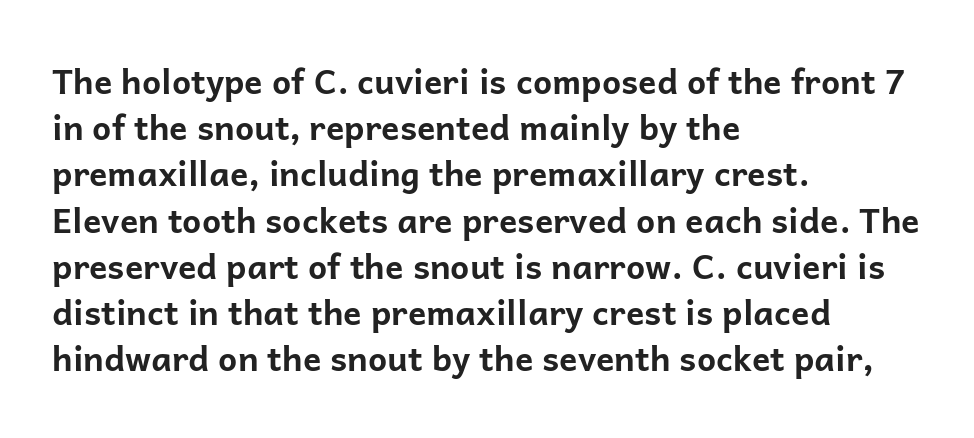
The image shows 34 px bold sans-serif type, upright; set left-aligned, normal line spacing (1.36x), normal letter spacing, not underlined; low stroke contrast and a medium x-height.
